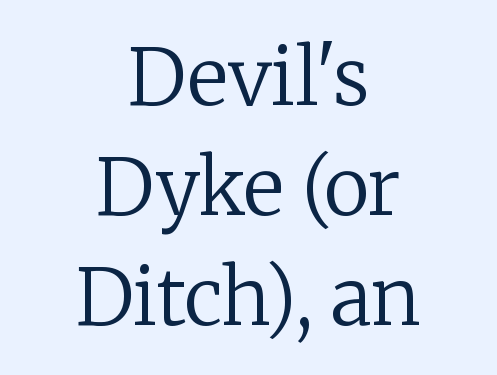
{"serif": "yes", "italic": "no", "bold": "no", "weight": "regular", "width": "normal", "stroke_contrast": "low", "x_height": "medium", "monospaced": "no", "underline": "no", "align": "center", "line_spacing": "normal", "line_spacing_ratio": 1.41, "letter_spacing": "normal", "letter_spacing_em": 0.0, "glyph_px": 78}
